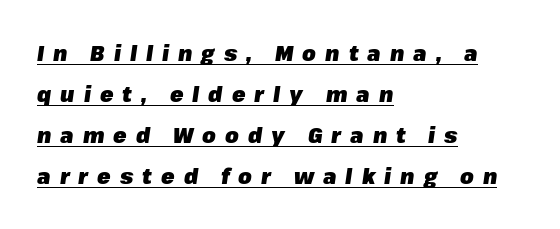
The glyphs have the mass of a bold cut. Notice how the stems are inclined rather than vertical — that's the hallmark of italics. Each line starts at the same left margin while the right side varies. The passage shown has open, widely tracked lettering throughout. The words here are underlined.
